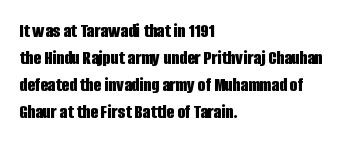
The image shows 20 px bold type, upright; set left-aligned, normal line spacing (1.35x), normal letter spacing, not underlined.
